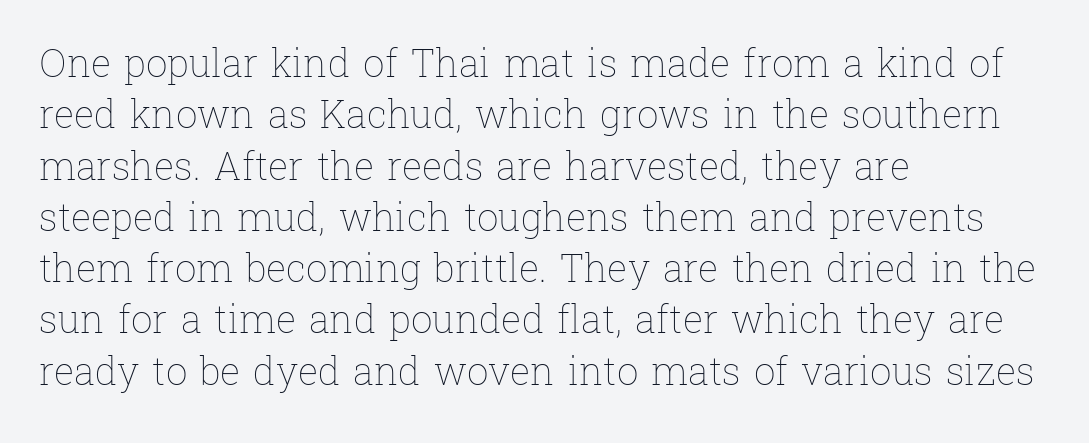
Horizontally, the lines are justified to the leading edge only. Weight: regular or lighter. Underlining? Definitely not there. You could not count columns in this text — the font is proportionally spaced. A normal amount of white space separates one row of letters from the next.
